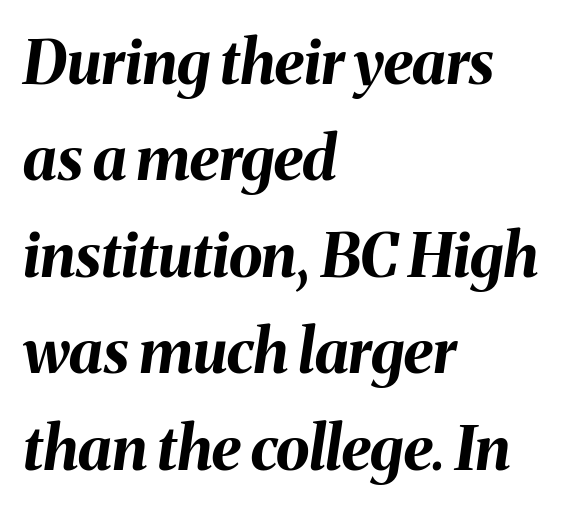
Q: Is the text bold? A: Yes.
Q: Is the text italic (slanted)? A: Yes, it leans right by about 8 degrees.
Q: Is the text underlined? A: No.
Q: How is the paragraph aligned? A: Left-aligned.
Q: Is the spacing between letters normal or unusually wide? A: Normal.
Q: Is the spacing between lines tight, normal or loose? A: Normal.
Q: Width (condensed, normal, or wide)? A: Normal.
Q: Stroke contrast? A: Medium.
Q: x-height? A: Medium.
Q: Monospaced? A: No.
